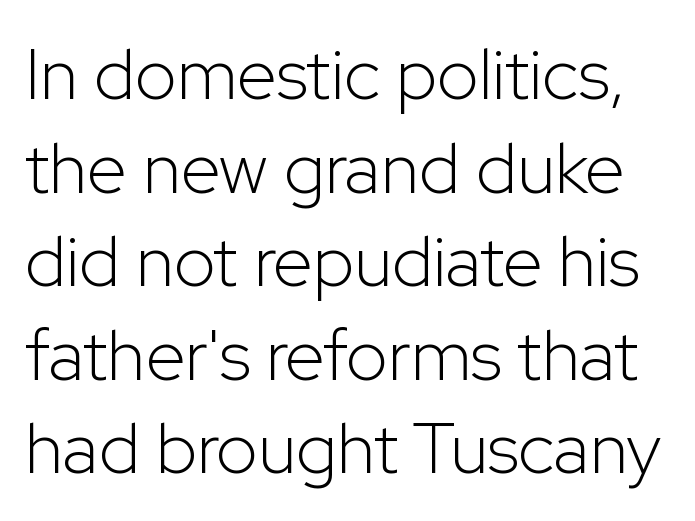
Q: Is the text bold? A: No.
Q: Is the text italic (slanted)? A: No, it is upright.
Q: Is the typeface a serif or a sans-serif typeface? A: Sans-serif.
Q: Is the text underlined? A: No.
Q: Is the spacing between letters normal or unusually wide? A: Normal.
Q: Is the spacing between lines tight, normal or loose? A: Normal.
Q: Width (condensed, normal, or wide)? A: Normal.
Q: Stroke contrast? A: Low.
Q: x-height? A: Medium.
Q: Monospaced? A: No.
